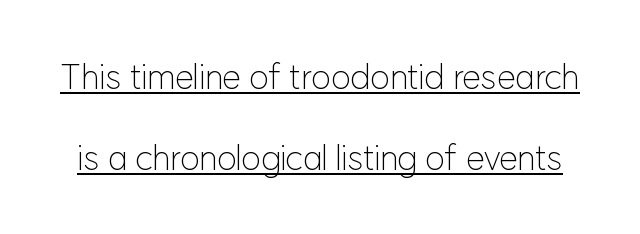
The image shows 34 px light sans-serif type, upright; set loose line spacing (2.37x), normal letter spacing, underlined; low stroke contrast and a medium x-height.
